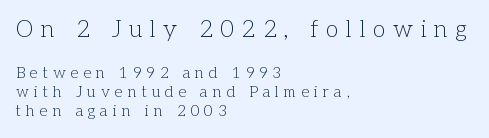
Q: Is the text bold? A: No.
Q: Is the text italic (slanted)? A: No, it is upright.
Q: Is the text underlined? A: No.
Q: How is the paragraph aligned? A: Left-aligned.
Q: Is the spacing between letters normal or unusually wide? A: Unusually wide.
Q: Is the spacing between lines tight, normal or loose? A: Normal.
Q: Which block of text is set in a larger size, the first (top) or the second (bottom)? A: The first (top) one.
